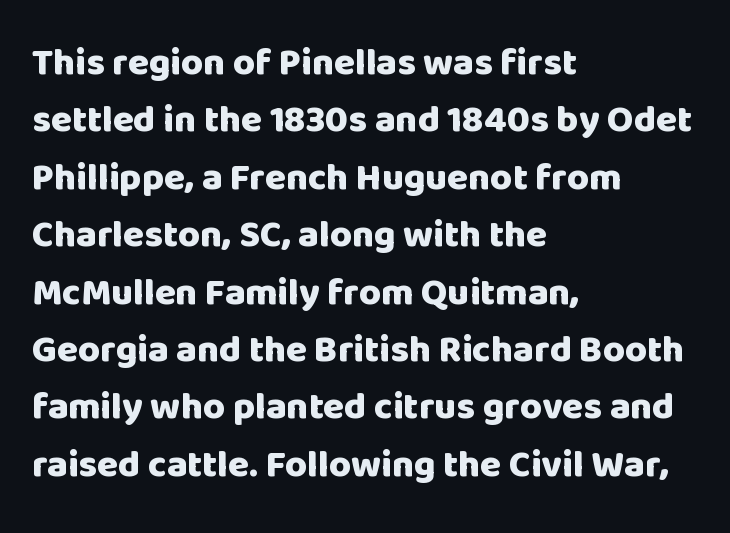
{"serif": "no", "italic": "no", "bold": "yes", "weight": "heavy", "width": "normal", "stroke_contrast": "low", "x_height": "large", "monospaced": "no", "underline": "no", "align": "left", "line_spacing": "normal", "line_spacing_ratio": 1.51, "letter_spacing": "normal", "letter_spacing_em": 0.0, "glyph_px": 38}
